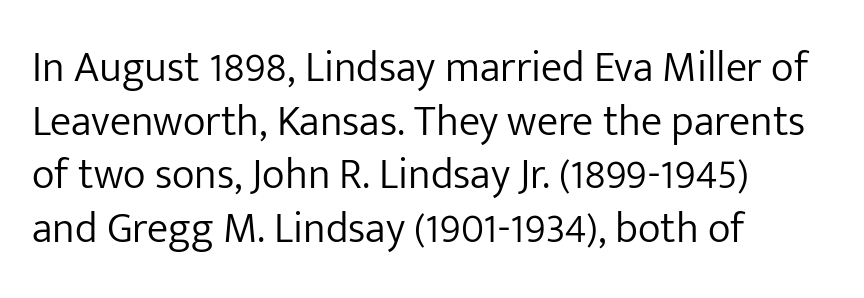
Q: Is the text bold? A: No.
Q: Is the text italic (slanted)? A: No, it is upright.
Q: Is the typeface a serif or a sans-serif typeface? A: Sans-serif.
Q: Is the text underlined? A: No.
Q: How is the paragraph aligned? A: Left-aligned.
Q: Is the spacing between letters normal or unusually wide? A: Normal.
Q: Is the spacing between lines tight, normal or loose? A: Normal.
Q: Width (condensed, normal, or wide)? A: Normal.
Q: Stroke contrast? A: Low.
Q: x-height? A: Medium.
Q: Monospaced? A: No.
